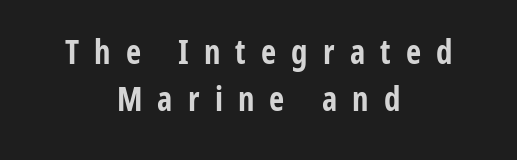
The image shows 33 px bold, condensed sans-serif type, upright; set centered, normal line spacing (1.42x), unusually wide letter spacing (+0.46 em), not underlined; low stroke contrast and a medium x-height.
